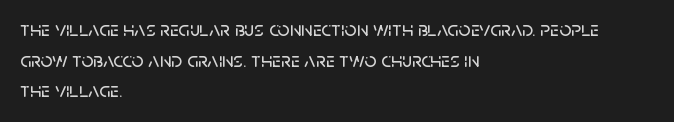
Q: Is the text italic (slanted)? A: No, it is upright.
Q: Is the text underlined? A: No.
Q: How is the paragraph aligned? A: Left-aligned.
Q: Is the spacing between letters normal or unusually wide? A: Normal.
Q: Is the spacing between lines tight, normal or loose? A: Normal.
